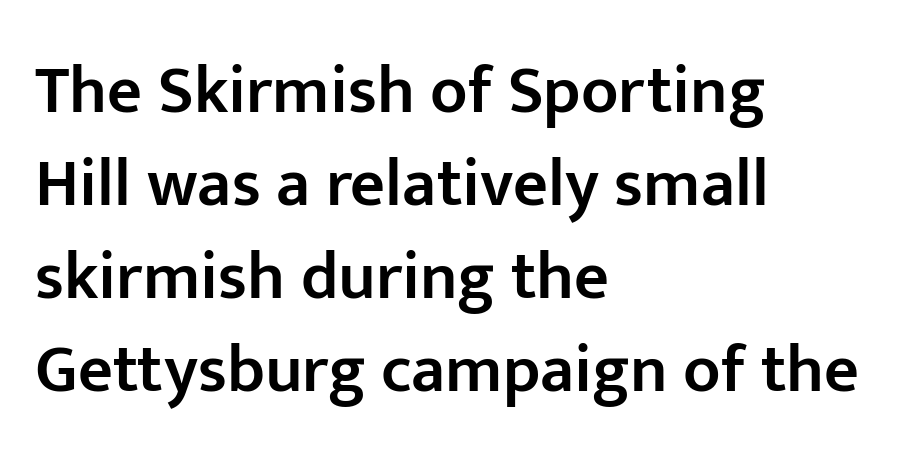
{"serif": "no", "italic": "no", "bold": "semi", "weight": "semibold", "width": "normal", "stroke_contrast": "low", "x_height": "medium", "monospaced": "no", "underline": "no", "align": "left", "line_spacing": "normal", "line_spacing_ratio": 1.37, "letter_spacing": "normal", "letter_spacing_em": 0.0, "glyph_px": 68}
